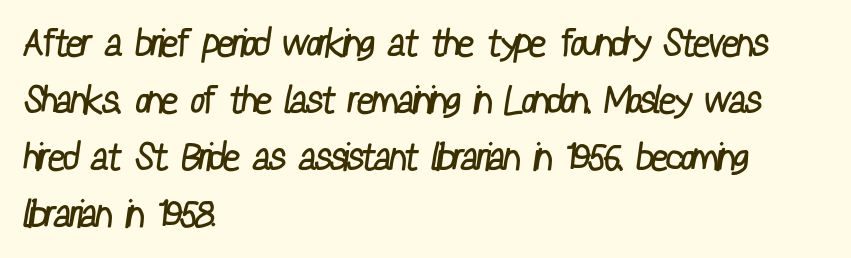
{"serif": "no", "bold": "no", "weight": "regular", "width": "condensed", "stroke_contrast": "low", "x_height": "medium", "monospaced": "no", "underline": "no", "align": "left", "line_spacing": "normal", "line_spacing_ratio": 1.5, "letter_spacing": "normal", "letter_spacing_em": 0.0, "glyph_px": 38}
